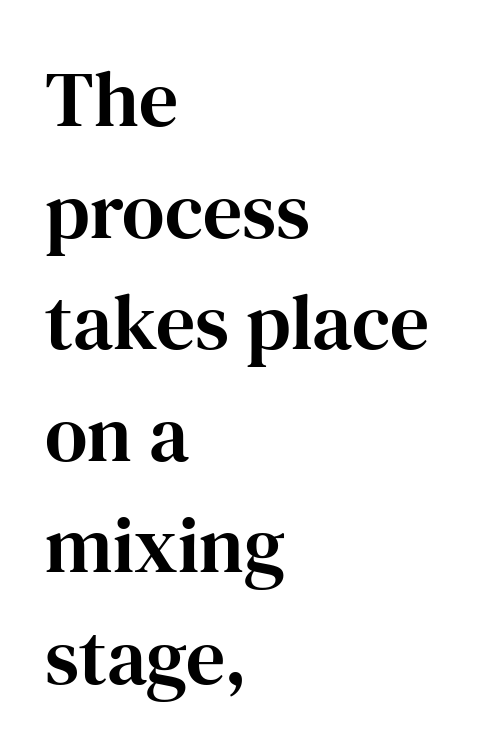
Q: Is the text italic (slanted)? A: No, it is upright.
Q: Is the typeface a serif or a sans-serif typeface? A: Serif.
Q: Is the text underlined? A: No.
Q: How is the paragraph aligned? A: Left-aligned.
Q: Is the spacing between letters normal or unusually wide? A: Normal.
Q: Is the spacing between lines tight, normal or loose? A: Normal.
Q: Width (condensed, normal, or wide)? A: Normal.
Q: Stroke contrast? A: High.
Q: x-height? A: Medium.
Q: Monospaced? A: No.
